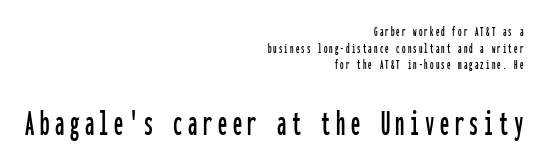
{"serif": "no", "italic": "no", "width": "condensed", "stroke_contrast": "low", "x_height": "medium", "monospaced": "yes", "underline": "no", "align": "right", "line_spacing_ratio": 1.19, "larger_block": "second", "size_ratio": 2.64, "glyph_px": 37}
